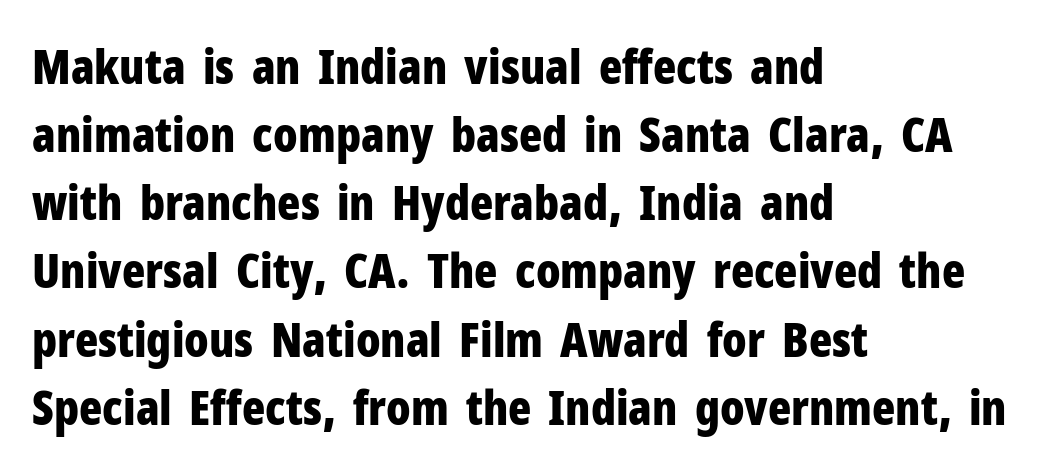
The image shows 48 px bold, condensed sans-serif type, upright; set left-aligned, normal line spacing (1.42x), normal letter spacing, not underlined; low stroke contrast and a medium x-height.
